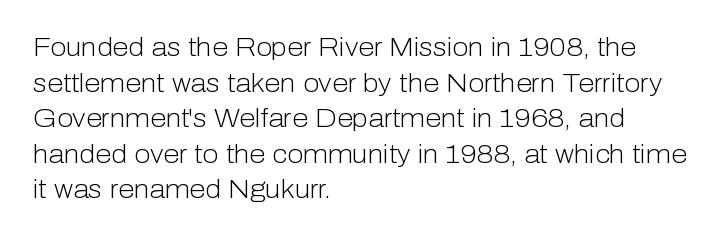
The line texture is even and compact thanks to regular tracking. Honestly, the row spacing looks completely unremarkable. Every row of glyphs begins at an identical x-position on the left. The letters stand straight up with perfectly vertical stems. Stroke thickness stays within the range of a standard reading face or lighter. Unmarked baselines from the first word to the last.
